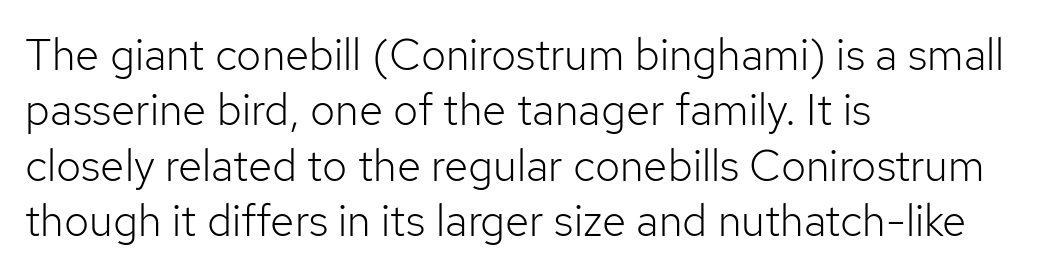
{"serif": "no", "italic": "no", "bold": "no", "weight": "light", "width": "normal", "stroke_contrast": "low", "x_height": "medium", "monospaced": "no", "underline": "no", "align": "left", "line_spacing": "normal", "line_spacing_ratio": 1.26, "letter_spacing": "normal", "letter_spacing_em": 0.0, "glyph_px": 44}
